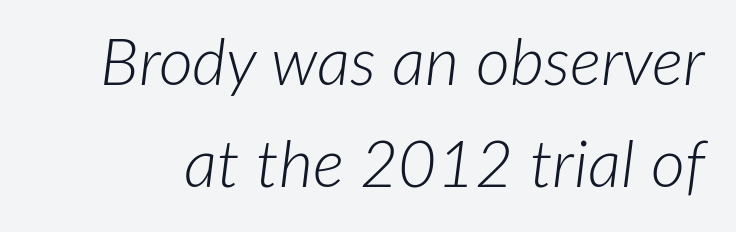
Q: Is the text bold? A: No.
Q: Is the text italic (slanted)? A: Yes, it leans right by about 7 degrees.
Q: Is the text underlined? A: No.
Q: Is the spacing between letters normal or unusually wide? A: Normal.
Q: Is the spacing between lines tight, normal or loose? A: Normal.
Q: Width (condensed, normal, or wide)? A: Normal.
Q: Stroke contrast? A: Low.
Q: x-height? A: Medium.
Q: Monospaced? A: No.
